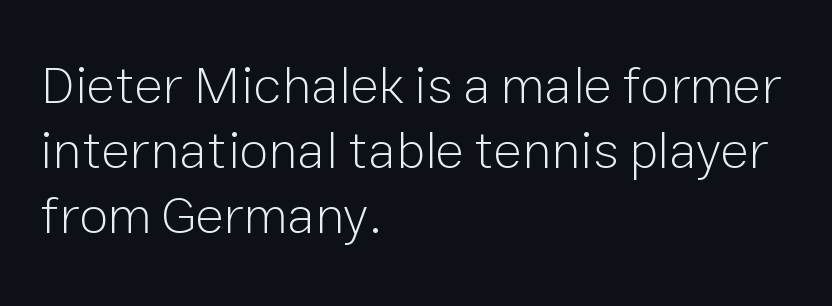
{"serif": "no", "italic": "no", "bold": "no", "weight": "light", "width": "normal", "stroke_contrast": "low", "x_height": "medium", "monospaced": "no", "underline": "no", "align": "left", "line_spacing_ratio": 1.23, "letter_spacing": "normal", "letter_spacing_em": 0.0, "glyph_px": 53}
